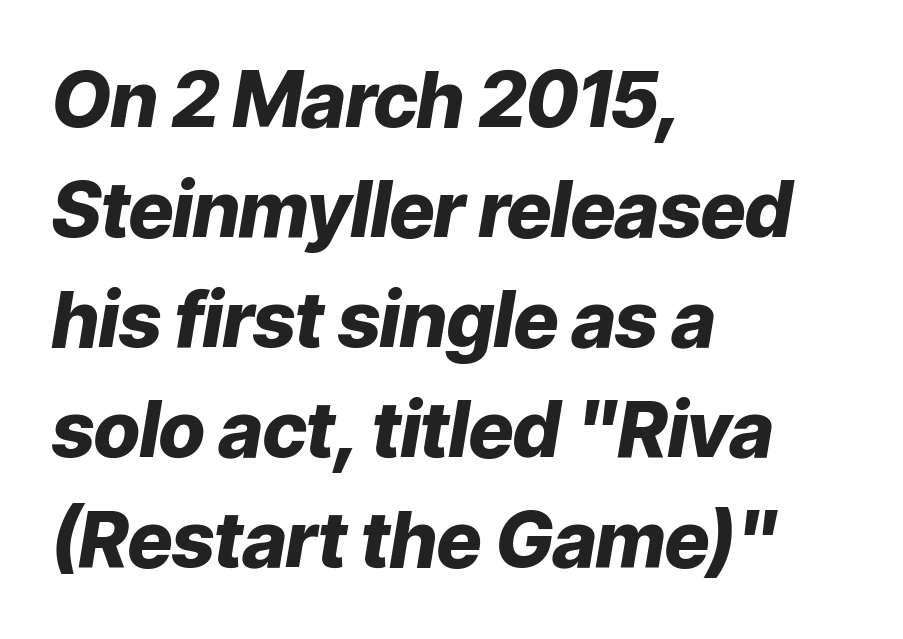
The image shows 77 px heavy type, italic (leaning right); set left-aligned, normal line spacing (1.43x), normal letter spacing, not underlined; low stroke contrast and a medium x-height.
